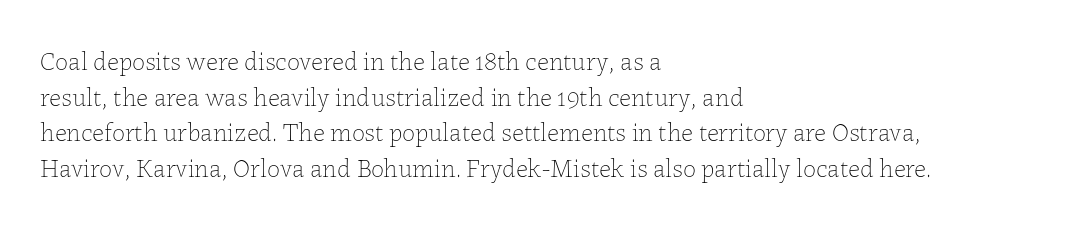
The line texture is even and compact thanks to regular tracking. Honestly, the row spacing looks completely unremarkable. Every row of glyphs begins at an identical x-position on the left. The letters stand straight up with perfectly vertical stems. Stroke thickness stays within the range of a standard reading face or lighter. Unmarked baselines from the first word to the last.
